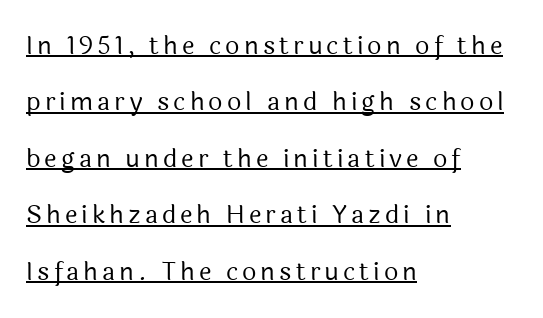
Q: Is the text bold? A: No.
Q: Is the text italic (slanted)? A: No, it is upright.
Q: Is the text underlined? A: Yes.
Q: How is the paragraph aligned? A: Left-aligned.
Q: Is the spacing between lines tight, normal or loose? A: Loose.
